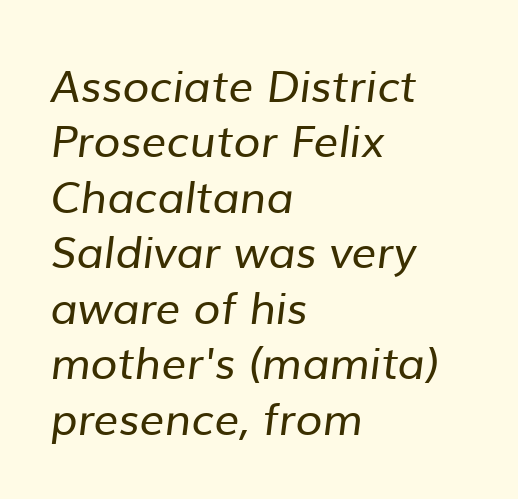
Normally led — the rows are evenly, conventionally spaced. The rendering uses natural spacing where letterforms have individual widths. Tracking value appears to be zero — textbook default spacing. Teacher's note: observe the even left margin — that is flush-left alignment.
